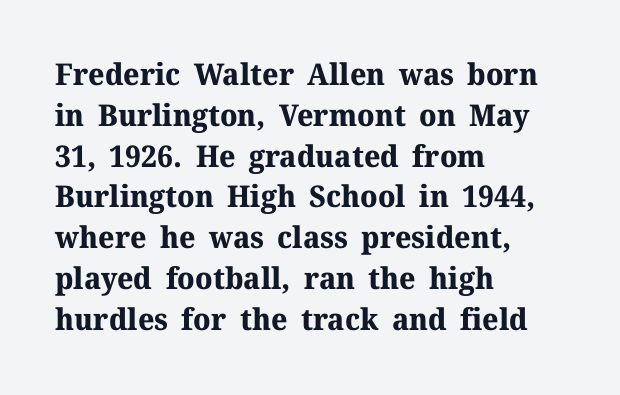
The image shows 30 px bold serif type, upright; set left-aligned, normal line spacing (1.36x), normal letter spacing, not underlined; medium stroke contrast and a medium x-height.
